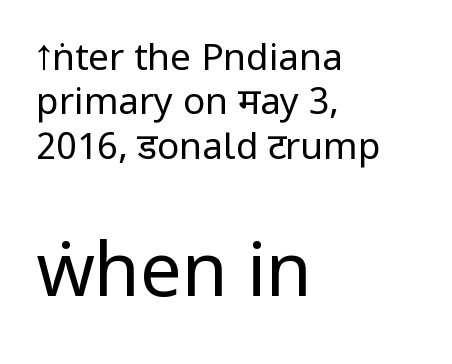
These lines keep a tight, regular rhythm from letter to letter. Bare-footed words on every line. Typographically, this falls in the sans-serif category. Character widths vary here, with narrow letters taking less room than wide ones. The rendering anchors every line to the left-hand side. It's the straight-up-and-down kind of type.
